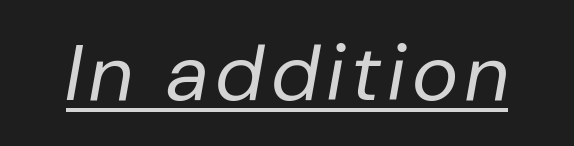
{"italic": "yes", "lean": "right", "slant_degrees": 10, "bold": "no", "weight": "regular", "width": "normal", "stroke_contrast": "low", "x_height": "medium", "monospaced": "no", "underline": "yes", "glyph_px": 79}
